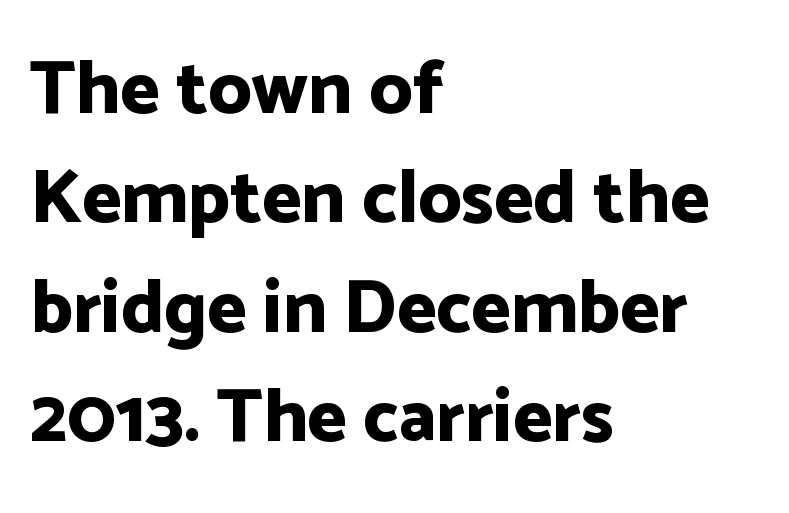
Is this a fixed-width face? No — the glyphs have proportional, varying widths. This is heavy type, rendered in bold. Summary of vertical rhythm: regular, with standard interline spacing. In CSS terms this would be text-align: left. Do the letters lean? They stand straight. Underlining? Definitely not there.
